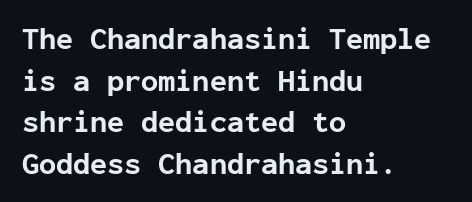
Is the letter spacing exaggerated? No — it looks like the ordinary default. This sample has the even, mechanical cadence of fixed-width lettering. Chunky letters — that's bold for sure. The space directly below the letters is spotless. The type family on display is of the sans-serif kind.
